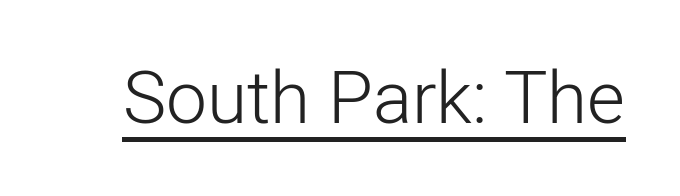
{"serif": "no", "italic": "no", "bold": "no", "weight": "light", "width": "normal", "stroke_contrast": "low", "x_height": "medium", "monospaced": "no", "underline": "yes", "letter_spacing": "normal", "letter_spacing_em": 0.0, "glyph_px": 73}
